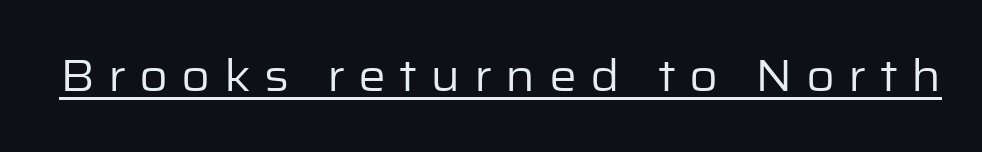
Compared with typical body copy, the letter spacing here is much looser. What kind of face is this? One without serifs — a sans. Stems and bowls with no extra thickness — not bold. Proportional: the letters do not fall into vertical columns. Ascenders rise straight up at ninety degrees. This is underlined copy, the kind a proofreader might mark for attention.
